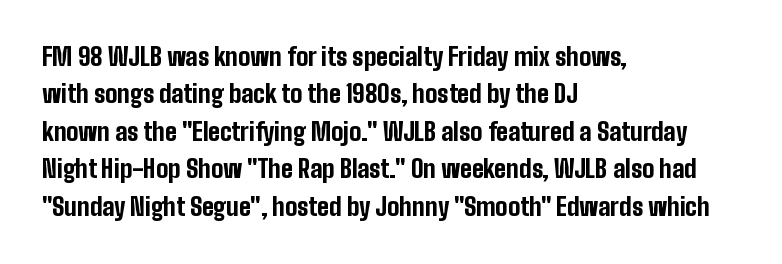
Underline: absent. Strokes here are thick enough to call this a true bold. This block has exactly the height ordinary leading produces. Standard letterfit; no display-style spreading of the glyphs. The lines are quadded left.
